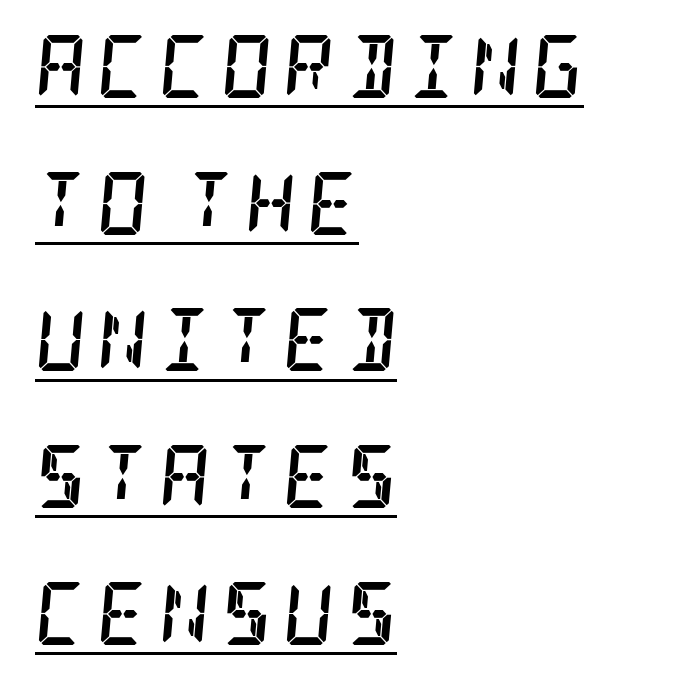
{"serif": "yes", "italic": "yes", "lean": "right", "slant_degrees": 5, "bold": "yes", "weight": "semibold", "width": "condensed", "stroke_contrast": "low", "x_height": "large", "underline": "yes", "align": "left", "line_spacing": "loose", "line_spacing_ratio": 2.17, "glyph_px": 63}
